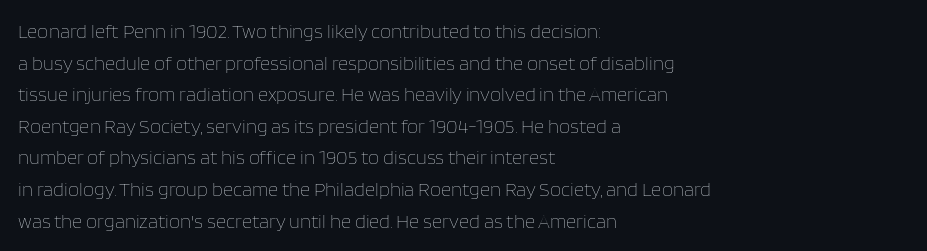
Teacher's note: observe the even left margin — that is flush-left alignment. The passage shown is not underscored anywhere. The rendering uses a moderate line-height, typical for paragraphs. Ascenders rise straight up at ninety degrees. Nobody touched the tracking dial on this one.
